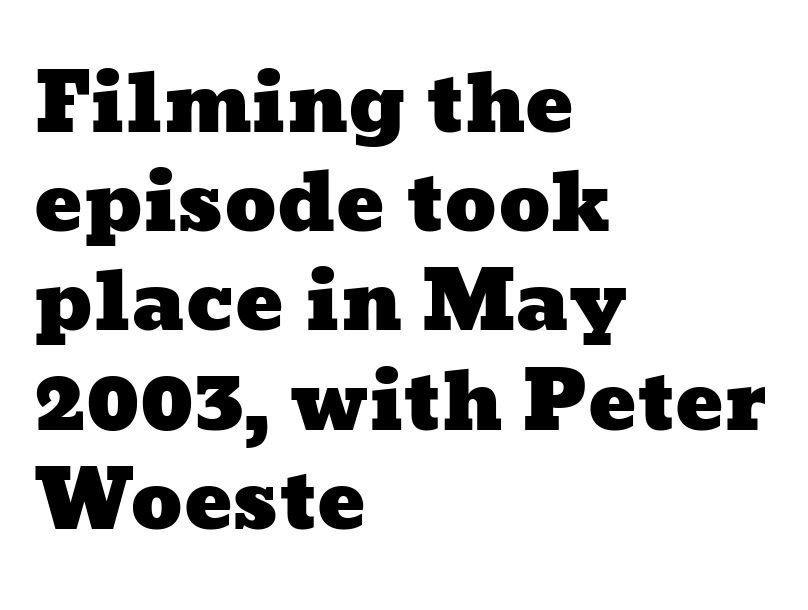
Q: Is the text underlined? A: No.
Q: How is the paragraph aligned? A: Left-aligned.
Q: Is the spacing between letters normal or unusually wide? A: Normal.
Q: Width (condensed, normal, or wide)? A: Wide.
Q: Stroke contrast? A: Low.
Q: x-height? A: Medium.
Q: Monospaced? A: No.
